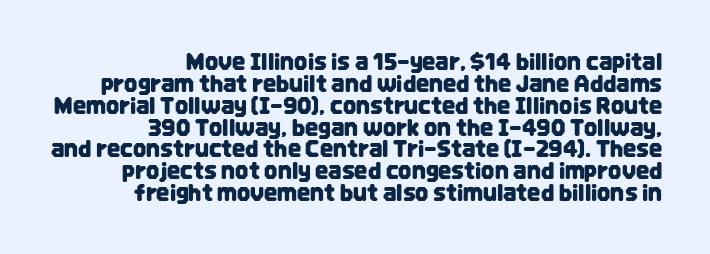
Q: Is the text italic (slanted)? A: No, it is upright.
Q: Is the text underlined? A: No.
Q: How is the paragraph aligned? A: Right-aligned.
Q: Is the spacing between letters normal or unusually wide? A: Normal.
Q: Is the spacing between lines tight, normal or loose? A: Tight.
